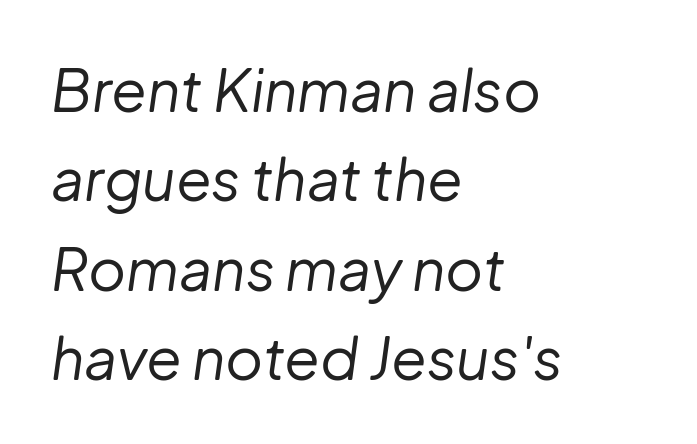
{"italic": "yes", "lean": "right", "slant_degrees": 8, "bold": "no", "weight": "regular", "width": "normal", "stroke_contrast": "low", "x_height": "medium", "monospaced": "no", "underline": "no", "align": "left", "line_spacing": "normal", "line_spacing_ratio": 1.54, "letter_spacing": "normal", "letter_spacing_em": 0.0, "glyph_px": 58}
